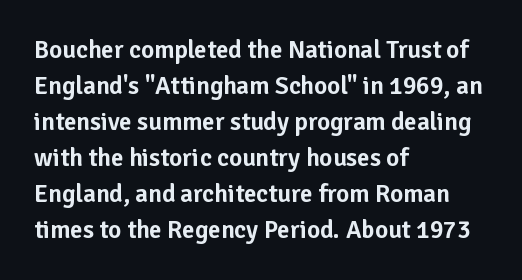
Q: Is the text italic (slanted)? A: No, it is upright.
Q: Is the text underlined? A: No.
Q: How is the paragraph aligned? A: Left-aligned.
Q: Is the spacing between letters normal or unusually wide? A: Normal.
Q: Is the spacing between lines tight, normal or loose? A: Normal.
